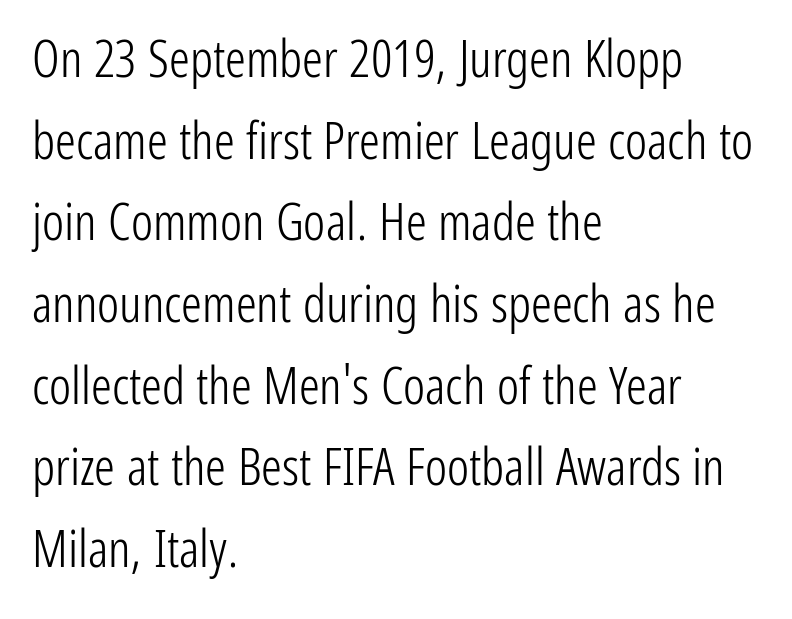
Rule under the text: the space is simply empty. In CSS terms this would be text-align: left. Is there much room between lines? A standard amount, neither cramped nor airy. Here the designer chose a conventional face with non-uniform glyph widths.
